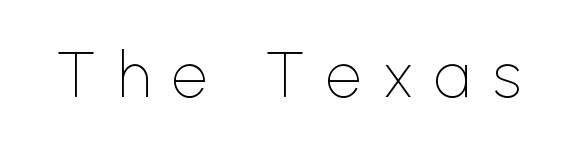
{"serif": "no", "italic": "no", "bold": "no", "weight": "thin", "width": "normal", "stroke_contrast": "low", "x_height": "medium", "monospaced": "no", "underline": "no", "letter_spacing": "wide", "letter_spacing_em": 0.34, "glyph_px": 63}
